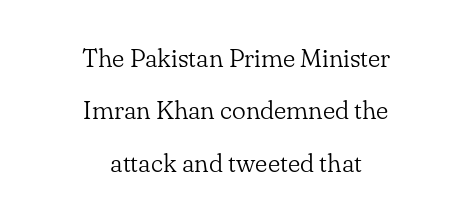
These lines keep a tight, regular rhythm from letter to letter. This is the regular roman posture of the typeface. Bare-footed words on every line. Vertical stems look standard width or narrower in stroke. This block would shrink considerably if given ordinary leading; it's expanded now. Alignment: centered.
